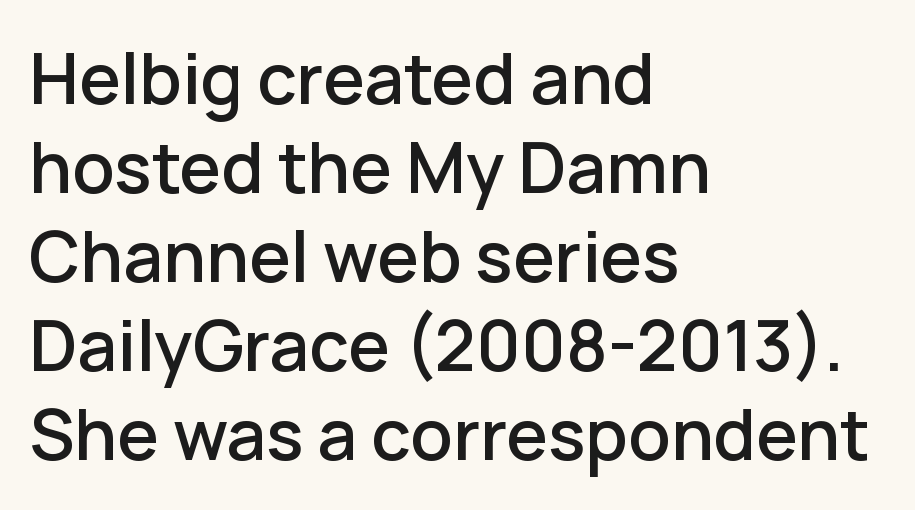
Does extra space separate the letters? No, they use regular spacing. This rendering features lettering with no underline. These lines are set flush left with a ragged right edge. A typesetter would mark this as roman, not italic.
